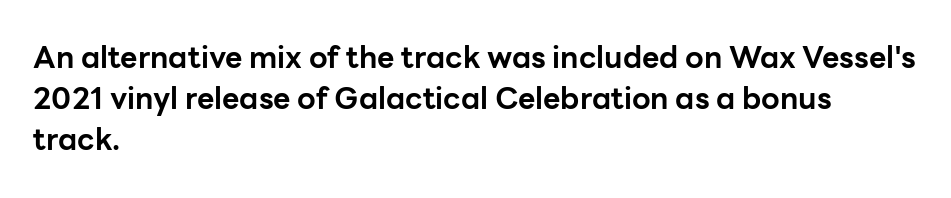
The image shows 30 px bold sans-serif type, upright; set left-aligned, normal line spacing (1.37x), normal letter spacing, not underlined; low stroke contrast and a medium x-height.
